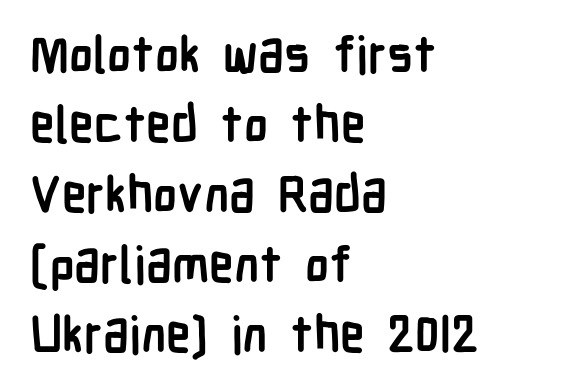
The image shows 50 px semibold, condensed sans-serif type, upright; set left-aligned, normal line spacing (1.4x), normal letter spacing, not underlined; low stroke contrast and a medium x-height.
